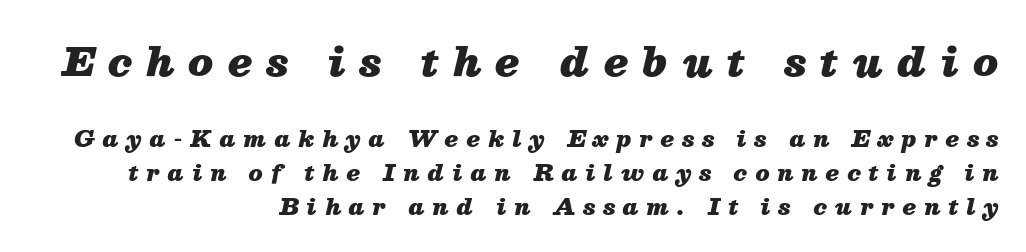
{"italic": "yes", "lean": "right", "slant_degrees": 13, "bold": "yes", "weight": "heavy", "width": "normal", "stroke_contrast": "medium", "x_height": "medium", "monospaced": "no", "underline": "no", "align": "right", "line_spacing": "normal", "line_spacing_ratio": 1.55, "letter_spacing": "wide", "letter_spacing_em": 0.37, "larger_block": "first", "size_ratio": 1.77, "glyph_px": 39}
